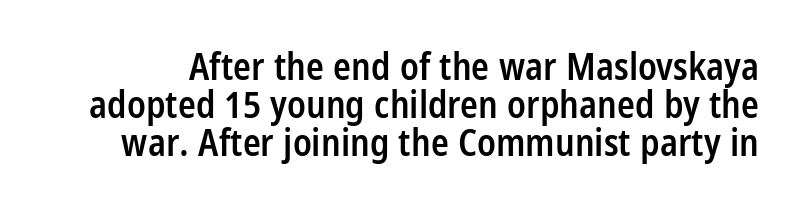
{"serif": "no", "italic": "no", "bold": "semi", "weight": "semibold", "width": "condensed", "stroke_contrast": "low", "x_height": "large", "monospaced": "no", "underline": "no", "line_spacing": "tight", "line_spacing_ratio": 1.03, "letter_spacing": "normal", "letter_spacing_em": 0.0, "glyph_px": 37}
